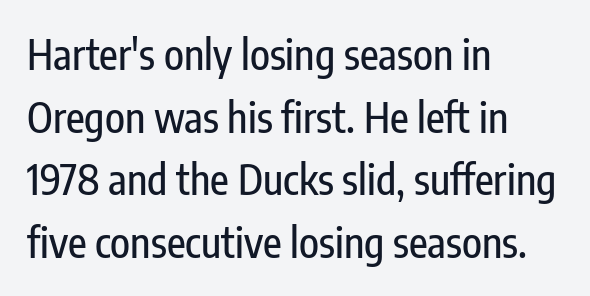
{"serif": "no", "italic": "no", "width": "condensed", "stroke_contrast": "low", "x_height": "medium", "monospaced": "no", "underline": "no", "align": "left", "line_spacing": "normal", "line_spacing_ratio": 1.53, "letter_spacing": "normal", "letter_spacing_em": 0.0, "glyph_px": 41}
